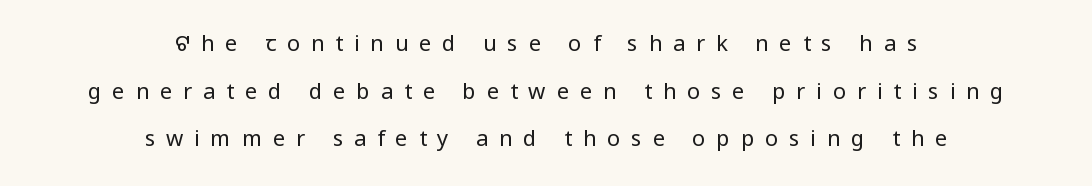
Q: Is the text bold? A: No.
Q: Is the text italic (slanted)? A: No, it is upright.
Q: Is the text underlined? A: No.
Q: How is the paragraph aligned? A: Centered.
Q: Is the spacing between letters normal or unusually wide? A: Unusually wide.
Q: Is the spacing between lines tight, normal or loose? A: Loose.
